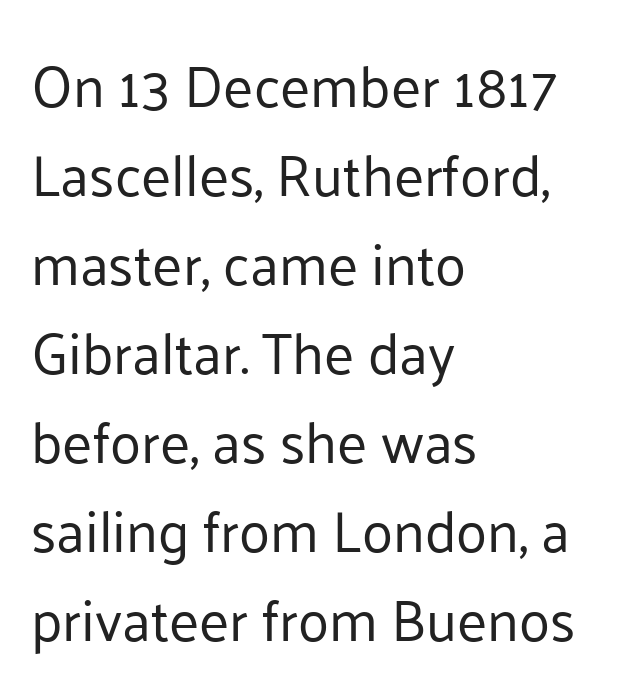
Check the space under the baseline: it is left empty. Each letter keeps its own natural width here, so spacing adapts to shape. Honestly, the row spacing looks completely unremarkable. On a weight scale, this lands at 450 or below.
